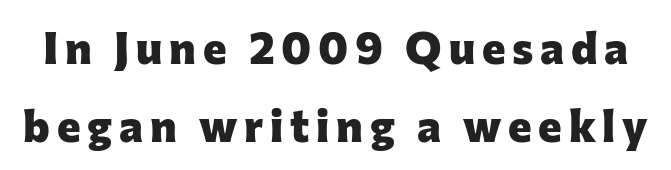
The gap between lines stays unmarked. In terms of weight, the rendering is a true, heavy bold. The letters advance in unequal steps, a hallmark of proportional type. The text was rendered using a sans face with plain stroke endings. Unlike italic type, these characters show no tilt at all.
